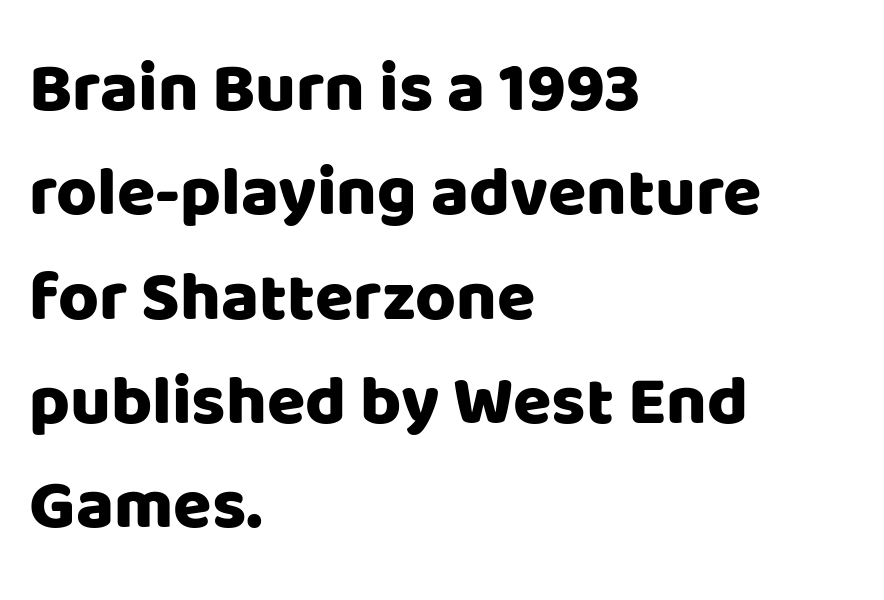
The image shows 70 px sans-serif type, upright; set left-aligned, normal line spacing (1.49x), normal letter spacing, not underlined; low stroke contrast and a large x-height.
